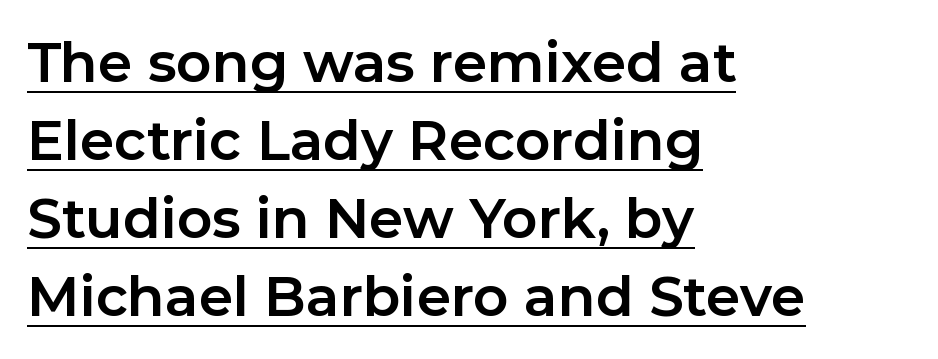
Q: Is the text bold? A: Yes.
Q: Is the text italic (slanted)? A: No, it is upright.
Q: Is the typeface a serif or a sans-serif typeface? A: Sans-serif.
Q: Is the text underlined? A: Yes.
Q: How is the paragraph aligned? A: Left-aligned.
Q: Is the spacing between letters normal or unusually wide? A: Normal.
Q: Is the spacing between lines tight, normal or loose? A: Normal.
Q: Width (condensed, normal, or wide)? A: Normal.
Q: Stroke contrast? A: Low.
Q: x-height? A: Medium.
Q: Monospaced? A: No.
